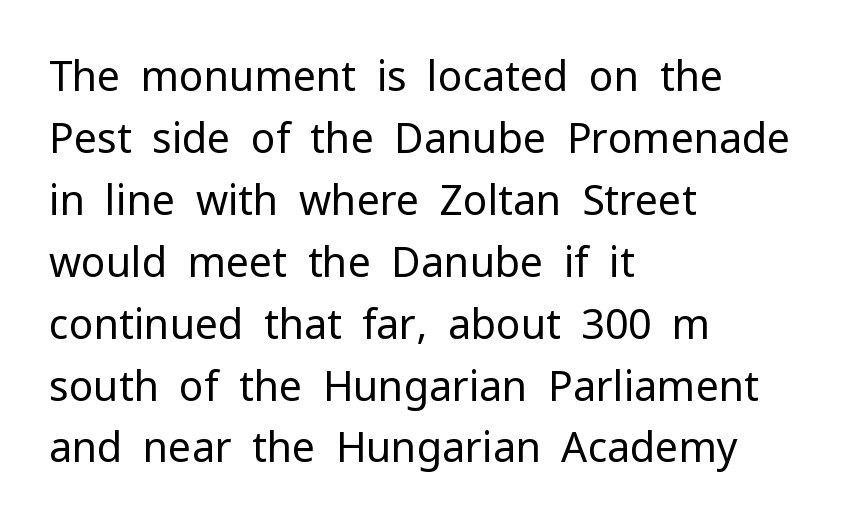
{"serif": "no", "italic": "no", "bold": "no", "weight": "regular", "width": "normal", "stroke_contrast": "low", "x_height": "medium", "monospaced": "no", "underline": "no", "align": "left", "line_spacing": "normal", "line_spacing_ratio": 1.51, "letter_spacing": "normal", "letter_spacing_em": 0.0, "glyph_px": 41}
